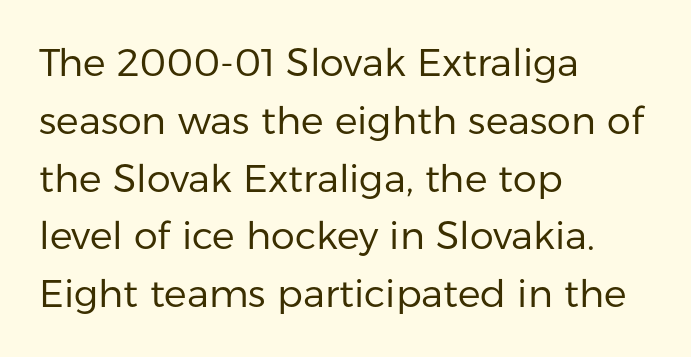
Q: Is the text bold? A: No.
Q: Is the text italic (slanted)? A: No, it is upright.
Q: Is the typeface a serif or a sans-serif typeface? A: Sans-serif.
Q: Is the text underlined? A: No.
Q: How is the paragraph aligned? A: Left-aligned.
Q: Is the spacing between letters normal or unusually wide? A: Normal.
Q: Is the spacing between lines tight, normal or loose? A: Normal.
Q: Width (condensed, normal, or wide)? A: Normal.
Q: Stroke contrast? A: Low.
Q: x-height? A: Medium.
Q: Monospaced? A: No.
